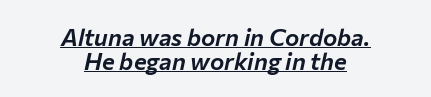
{"italic": "yes", "lean": "right", "slant_degrees": 12, "underline": "yes", "align": "center", "line_spacing": "tight", "line_spacing_ratio": 1.02, "letter_spacing": "normal", "letter_spacing_em": 0.0, "glyph_px": 24}
